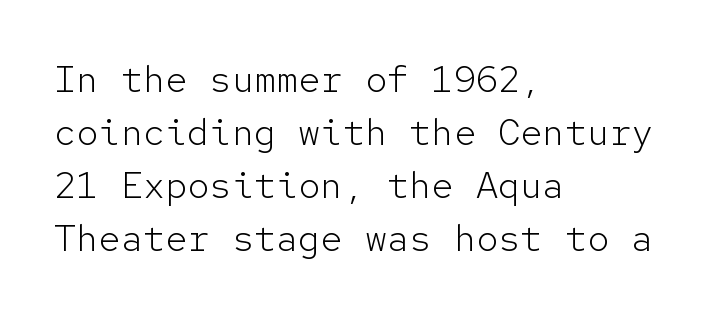
Q: Is the text bold? A: No.
Q: Is the text italic (slanted)? A: No, it is upright.
Q: Is the typeface a serif or a sans-serif typeface? A: Sans-serif.
Q: Is the text underlined? A: No.
Q: How is the paragraph aligned? A: Left-aligned.
Q: Is the spacing between letters normal or unusually wide? A: Normal.
Q: Is the spacing between lines tight, normal or loose? A: Normal.
Q: Width (condensed, normal, or wide)? A: Normal.
Q: Stroke contrast? A: Low.
Q: x-height? A: Medium.
Q: Monospaced? A: Yes.
